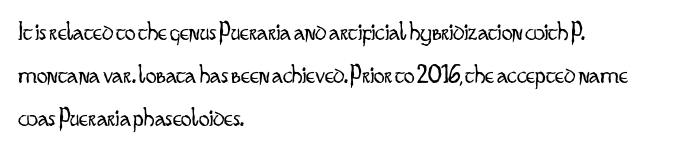
Q: Is the text bold? A: No.
Q: Is the text italic (slanted)? A: No, it is upright.
Q: Is the text underlined? A: No.
Q: How is the paragraph aligned? A: Left-aligned.
Q: Is the spacing between letters normal or unusually wide? A: Normal.
Q: Is the spacing between lines tight, normal or loose? A: Normal.
